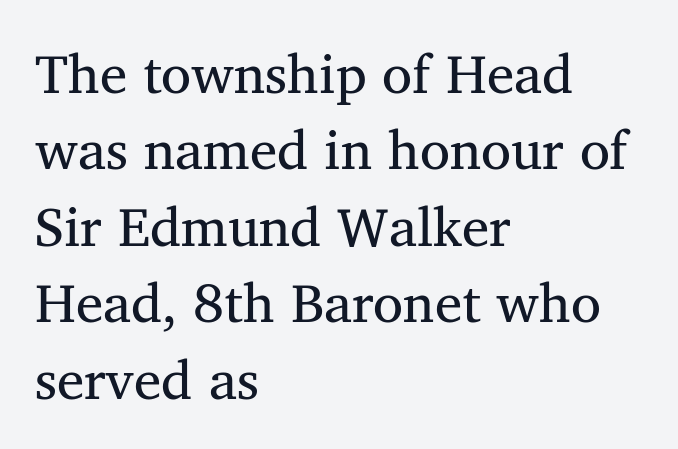
{"serif": "yes", "italic": "no", "bold": "no", "weight": "regular", "width": "normal", "stroke_contrast": "medium", "x_height": "medium", "monospaced": "no", "underline": "no", "align": "left", "line_spacing": "normal", "line_spacing_ratio": 1.39, "letter_spacing": "normal", "letter_spacing_em": 0.0, "glyph_px": 55}
